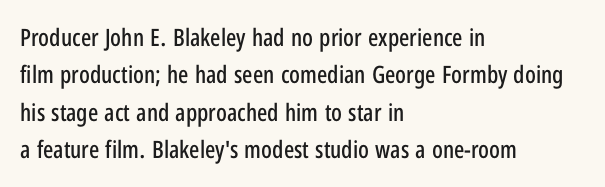
{"italic": "no", "underline": "no", "align": "left", "line_spacing": "normal", "line_spacing_ratio": 1.56, "letter_spacing": "normal", "letter_spacing_em": 0.0, "glyph_px": 24}
